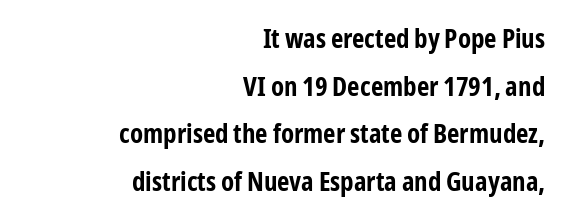
A typesetter would call this zero additional tracking. Heavy-handed strokes throughout: this text is bold. Posture: vertical. Each line ends at the same right margin while the left side varies.
